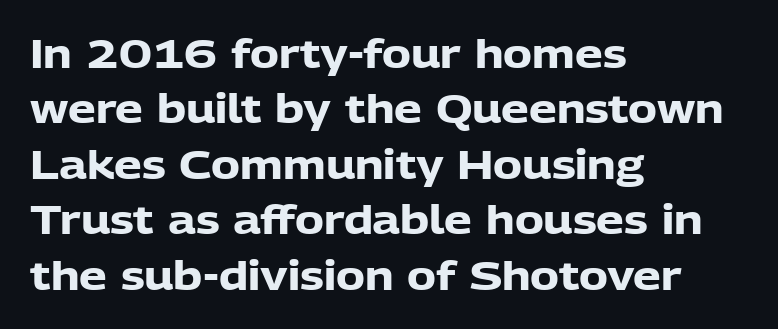
The letters stand upright; this is a roman face. Every row of glyphs begins at an identical x-position on the left. Varying glyph widths throughout — classic text-font behaviour. A dark, heavy texture on the line: the type is bold. Each new line begins a customary step beneath the previous one. Each word holds together tightly as a unit, with standard inter-letter gaps.
